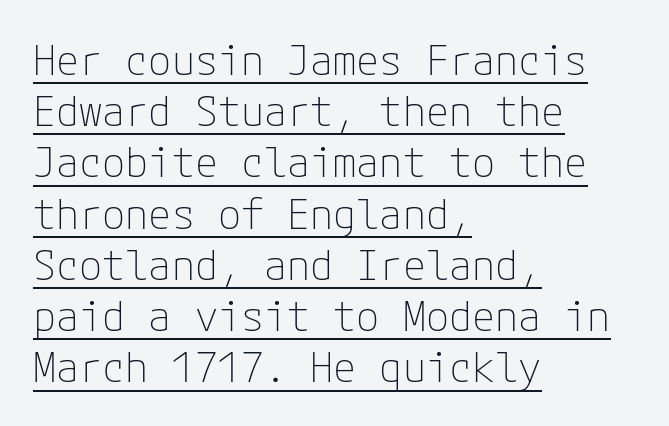
The image shows 42 px thin sans-serif type, upright; set left-aligned, line spacing 1.22x, normal letter spacing, underlined; low stroke contrast and a medium x-height.
